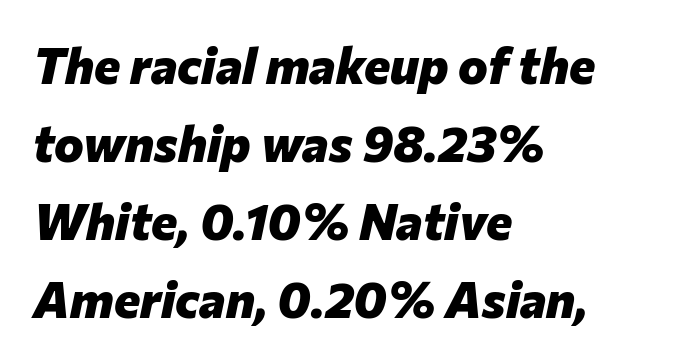
The image shows 50 px heavy type, italic (leaning right); set left-aligned, normal line spacing (1.56x), normal letter spacing, not underlined; low stroke contrast and a medium x-height.
